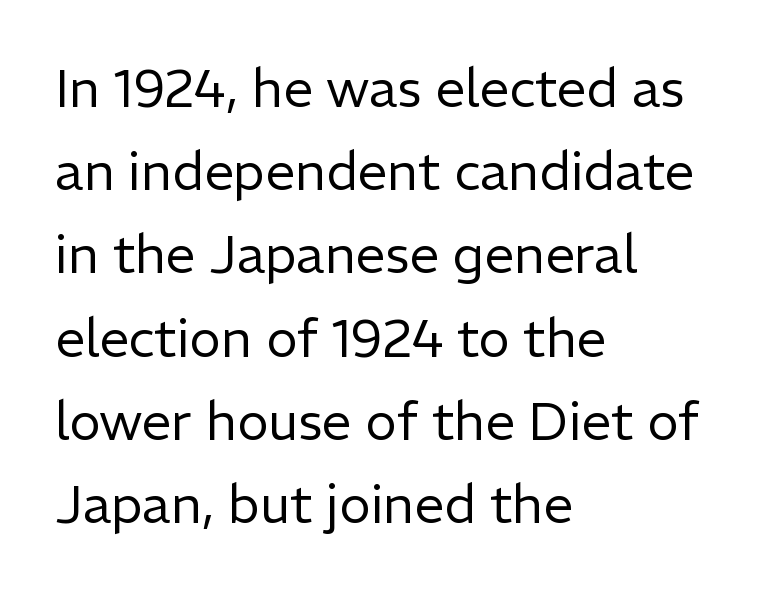
{"serif": "no", "italic": "no", "bold": "no", "weight": "regular", "width": "normal", "stroke_contrast": "low", "x_height": "medium", "monospaced": "no", "underline": "no", "align": "left", "line_spacing": "normal", "line_spacing_ratio": 1.57, "letter_spacing": "normal", "letter_spacing_em": 0.0, "glyph_px": 53}
